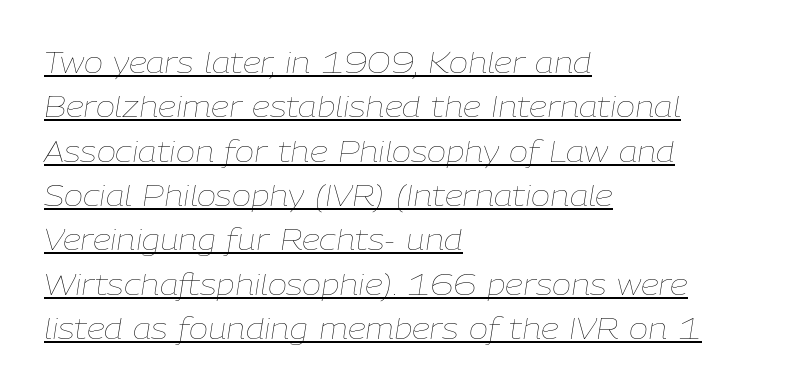
The image shows 29 px thin type, italic (leaning right); set left-aligned, normal line spacing (1.53x), normal letter spacing, underlined; low stroke contrast and a medium x-height.
